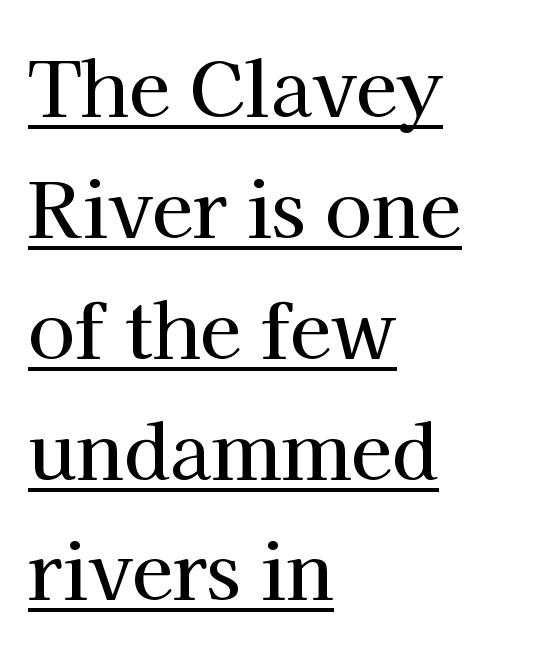
{"serif": "yes", "italic": "no", "width": "normal", "stroke_contrast": "high", "x_height": "medium", "monospaced": "no", "underline": "yes", "align": "left", "line_spacing": "normal", "line_spacing_ratio": 1.59, "letter_spacing": "normal", "letter_spacing_em": 0.0, "glyph_px": 76}
